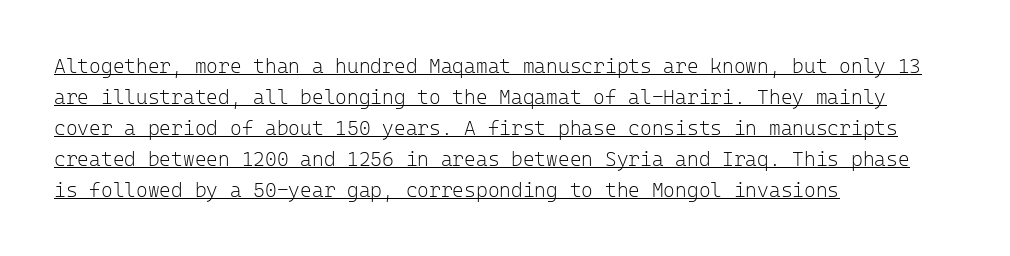
The passage is arranged the way most books set body copy — flush left. Heaviness? Minimal to ordinary, like unemphasized prose. Characters remain perfectly vertical along every line. This rendering leaves character spacing at its baseline value. Underlined type.
